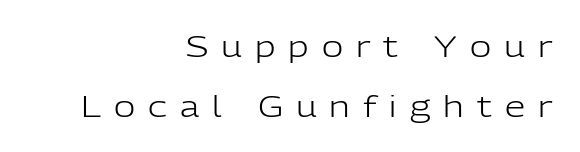
Visually the block forms a straight wall on the right and a jagged coastline on the left. Honestly, the letter spacing is so wide it's the main thing you notice. The string is rendered with underlining switched off. Nope, not italic — everything's standing straight. Unlike a traditional serif, this face leaves its strokes unadorned. Spacing verdict: proportional, widths tailored to each character.
